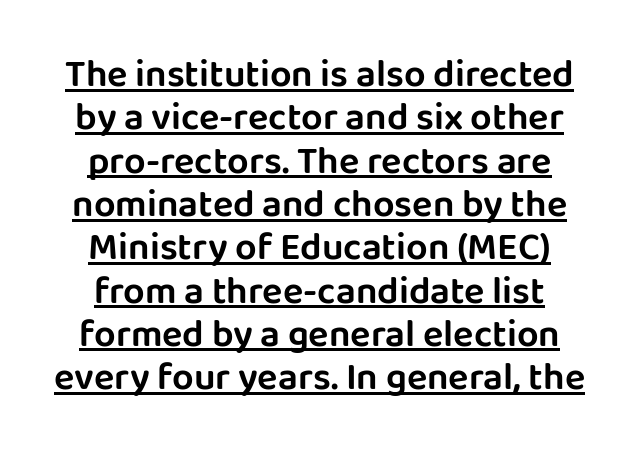
Q: Is the text italic (slanted)? A: No, it is upright.
Q: Is the typeface a serif or a sans-serif typeface? A: Sans-serif.
Q: Is the text underlined? A: Yes.
Q: How is the paragraph aligned? A: Centered.
Q: Is the spacing between letters normal or unusually wide? A: Normal.
Q: Is the spacing between lines tight, normal or loose? A: Tight.
Q: Width (condensed, normal, or wide)? A: Normal.
Q: Stroke contrast? A: Low.
Q: x-height? A: Large.
Q: Monospaced? A: No.
